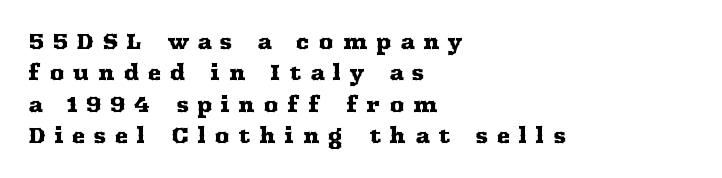
The passage shown is not underscored anywhere. Rows of type keep a routine distance in the vertical direction. In terms of posture, this sample is upright. Typeset ragged right — the left edge is the straight one. Caption: expanded tracking, letters set apart.
